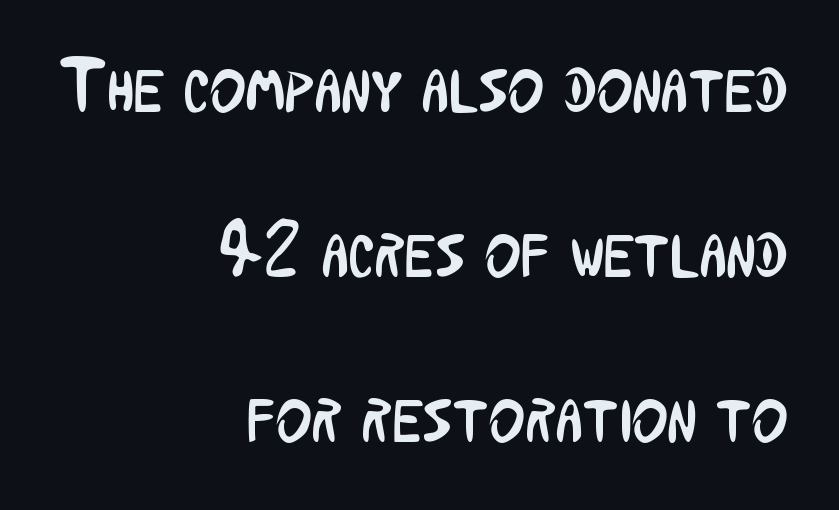
The image shows 77 px regular-weight, condensed sans-serif type, upright; set right-aligned, loose line spacing (2.14x), normal letter spacing, not underlined; low stroke contrast and a medium x-height.
